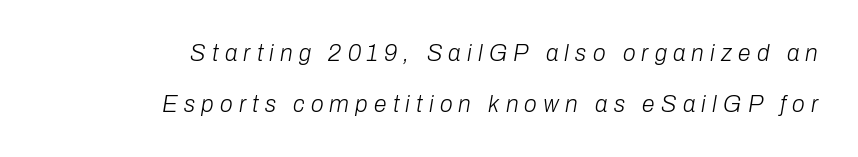
The font is comparable to plain body text, perhaps lighter. Decoration check: the copy has no underline. The line texture is sparse and dotted thanks to wide tracking. The lettering tilts uniformly, giving the passage an italic look. The designer dialed line spacing up above the default. Visually the block forms a straight wall on the right and a jagged coastline on the left.
